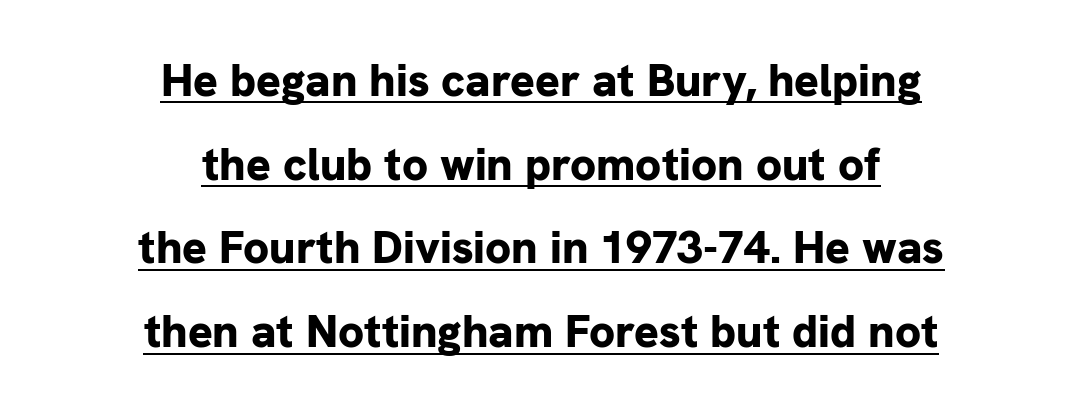
The image shows 46 px bold sans-serif type, upright; set centered, line spacing 1.82x, normal letter spacing, underlined; low stroke contrast and a medium x-height.
